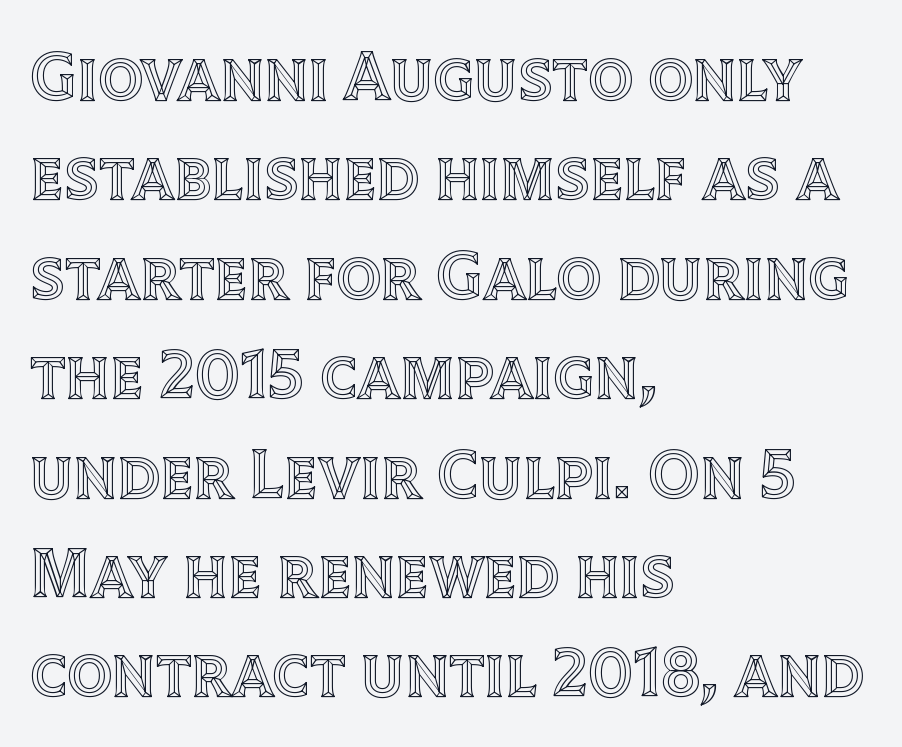
The image shows 70 px text type, upright; set left-aligned, normal line spacing (1.42x), normal letter spacing, not underlined; a large x-height.
